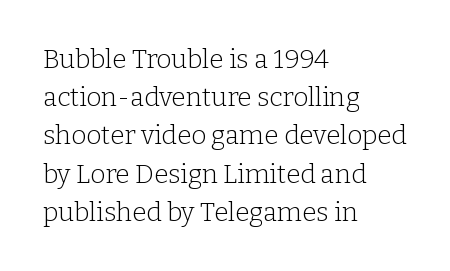
{"italic": "no", "bold": "no", "underline": "no", "align": "left", "line_spacing": "normal", "line_spacing_ratio": 1.47, "letter_spacing": "normal", "letter_spacing_em": 0.0, "glyph_px": 26}
